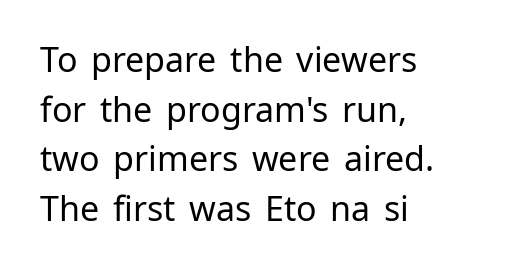
{"serif": "no", "italic": "no", "bold": "no", "weight": "regular", "width": "normal", "stroke_contrast": "low", "x_height": "medium", "monospaced": "no", "underline": "no", "align": "left", "line_spacing": "normal", "line_spacing_ratio": 1.46, "letter_spacing": "normal", "letter_spacing_em": 0.0, "glyph_px": 34}
